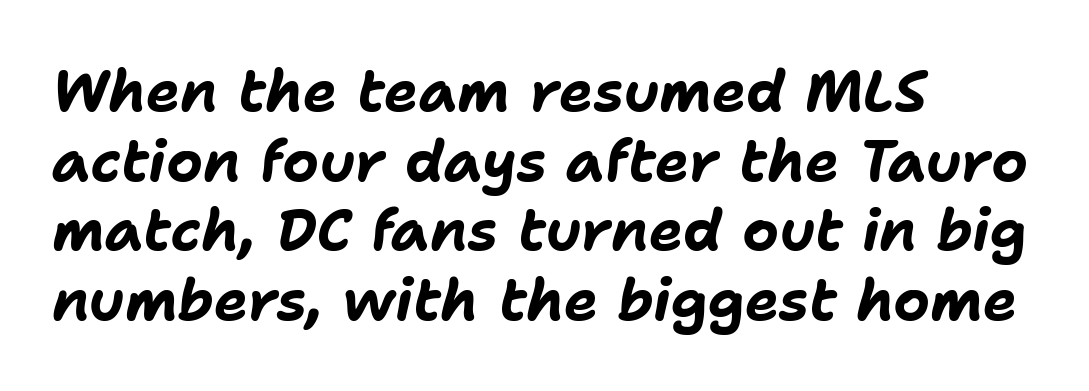
Does extra space separate the letters? No, they use regular spacing. The passage shown is emphatically bold. Note the varied advance widths — an 'i' is clearly narrower than an 'm'. Every character sits at an angle, as italics do.
